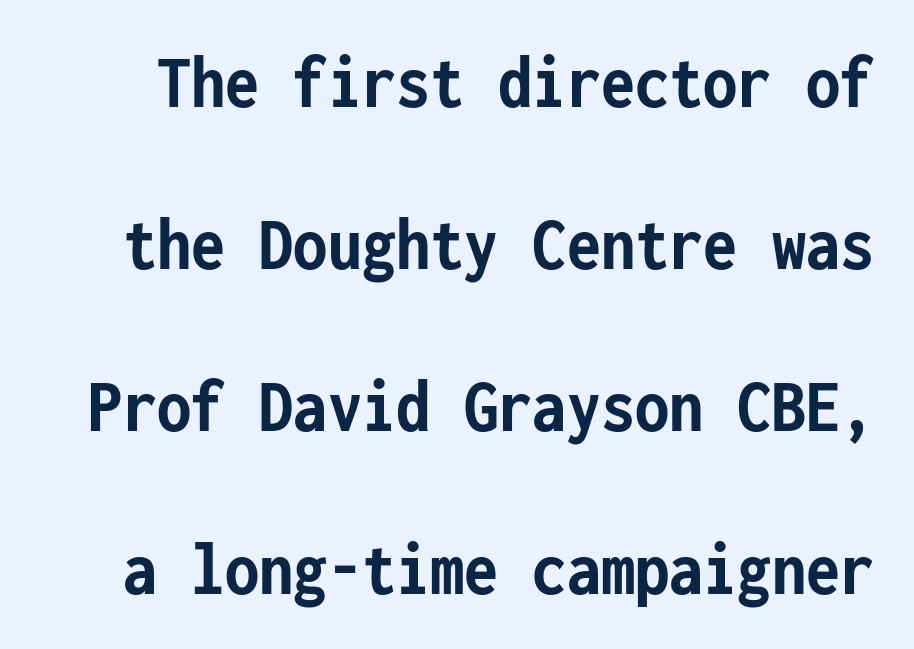
Q: Is the text bold? A: Yes.
Q: Is the text italic (slanted)? A: No, it is upright.
Q: Is the typeface a serif or a sans-serif typeface? A: Sans-serif.
Q: Is the text underlined? A: No.
Q: Is the spacing between letters normal or unusually wide? A: Normal.
Q: Is the spacing between lines tight, normal or loose? A: Loose.
Q: Width (condensed, normal, or wide)? A: Condensed.
Q: Stroke contrast? A: Low.
Q: x-height? A: Medium.
Q: Monospaced? A: Yes.
